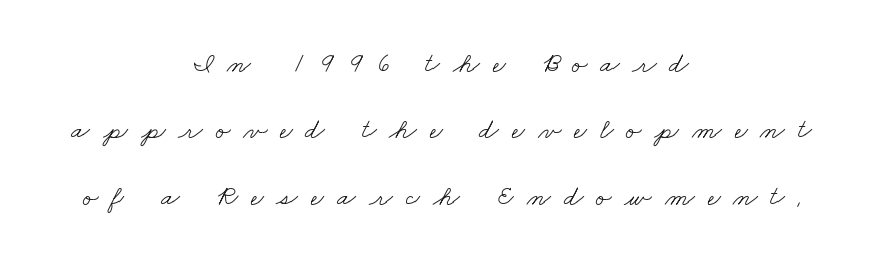
Leftover space on each line is divided equally before and after the words. Substantial extra tracking has been applied to these lines. Weight: not bold — regular or lighter. The string is rendered with underlining switched off.
